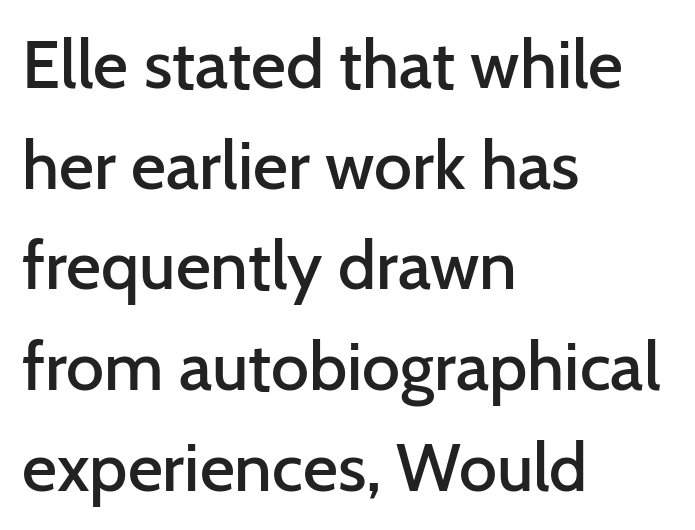
Q: Is the text bold? A: Semi-bold.
Q: Is the text italic (slanted)? A: No, it is upright.
Q: Is the typeface a serif or a sans-serif typeface? A: Sans-serif.
Q: Is the text underlined? A: No.
Q: How is the paragraph aligned? A: Left-aligned.
Q: Is the spacing between letters normal or unusually wide? A: Normal.
Q: Is the spacing between lines tight, normal or loose? A: Normal.
Q: Width (condensed, normal, or wide)? A: Normal.
Q: Stroke contrast? A: Low.
Q: x-height? A: Medium.
Q: Monospaced? A: No.
